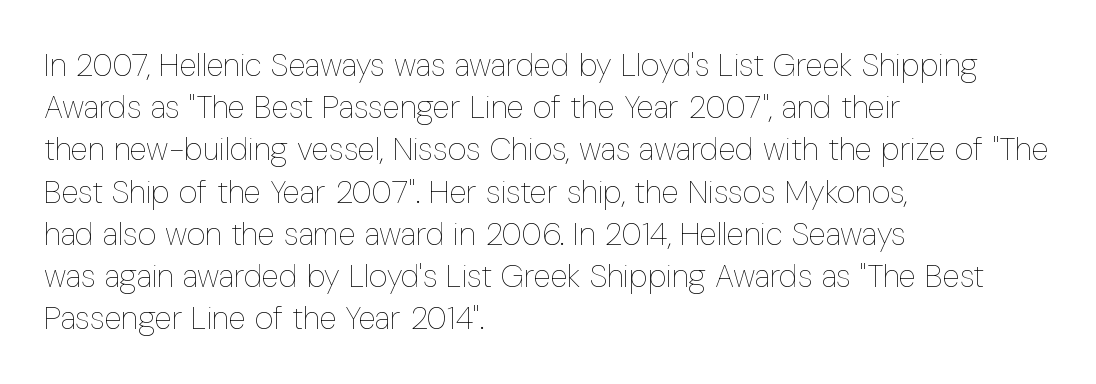
The image shows 32 px thin, condensed type, upright; set left-aligned, normal line spacing (1.32x), normal letter spacing, not underlined; low stroke contrast and a medium x-height.
